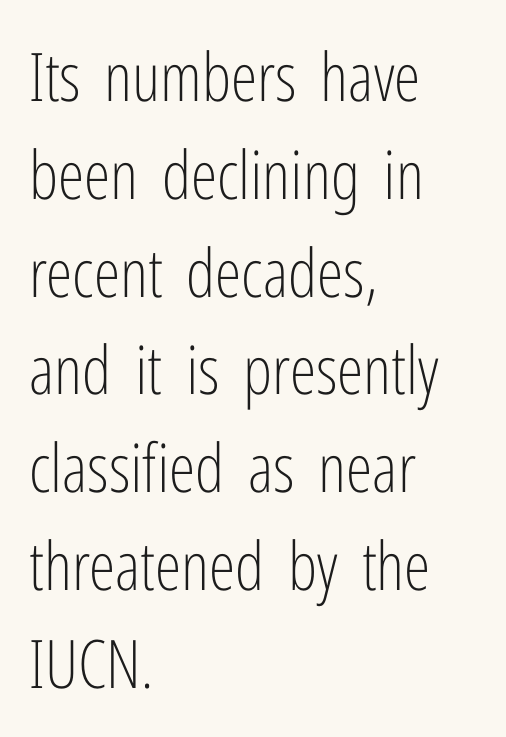
{"serif": "no", "italic": "no", "bold": "no", "weight": "light", "width": "condensed", "stroke_contrast": "low", "x_height": "medium", "monospaced": "no", "underline": "no", "align": "left", "line_spacing": "normal", "line_spacing_ratio": 1.46, "letter_spacing": "normal", "letter_spacing_em": 0.0, "glyph_px": 67}
